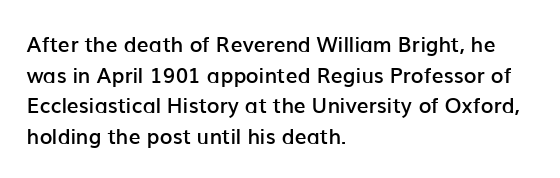
Look at the tracking — it's just the regular setting, nothing added. Normally led — the rows are evenly, conventionally spaced. The paragraph has a hard left edge and a soft right edge. Notice how the stems are strictly vertical — no italics here.
